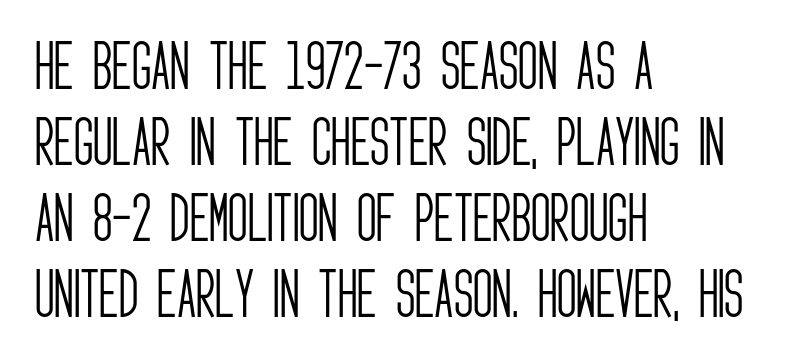
{"serif": "no", "italic": "no", "bold": "no", "weight": "light", "width": "condensed", "stroke_contrast": "low", "x_height": "large", "monospaced": "no", "underline": "no", "align": "left", "line_spacing": "normal", "line_spacing_ratio": 1.41, "letter_spacing": "normal", "letter_spacing_em": 0.0, "glyph_px": 54}
